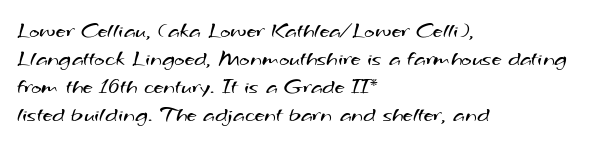
The image shows 22 px text type; set left-aligned, normal line spacing (1.28x), normal letter spacing, not underlined.
